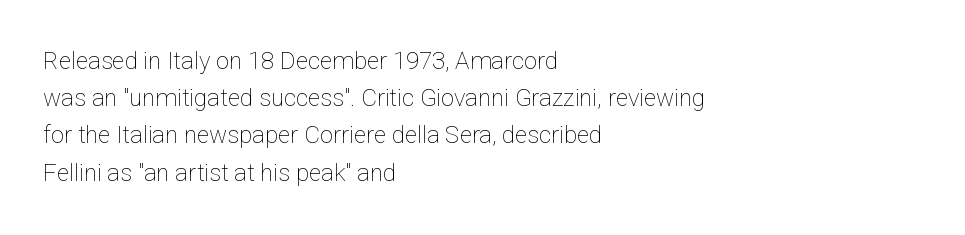
The image shows 24 px text type, upright; set left-aligned, normal line spacing (1.55x), normal letter spacing, not underlined.
